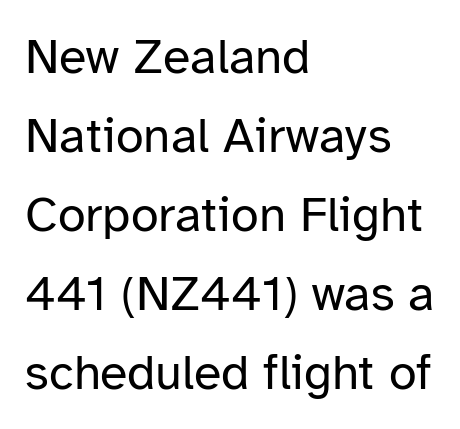
{"serif": "no", "italic": "no", "bold": "no", "weight": "regular", "width": "normal", "stroke_contrast": "low", "x_height": "medium", "monospaced": "no", "underline": "no", "align": "left", "line_spacing": "normal", "line_spacing_ratio": 1.58, "letter_spacing": "normal", "letter_spacing_em": 0.0, "glyph_px": 50}
